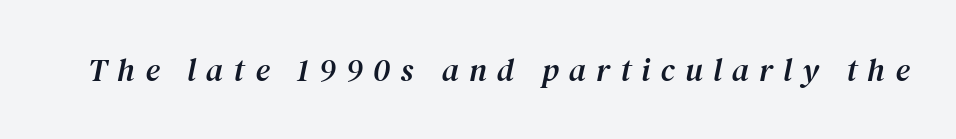
Q: Is the text italic (slanted)? A: Yes, it leans right by about 12 degrees.
Q: Is the typeface a serif or a sans-serif typeface? A: Serif.
Q: Is the text underlined? A: No.
Q: Is the spacing between letters normal or unusually wide? A: Unusually wide.
Q: Width (condensed, normal, or wide)? A: Normal.
Q: Stroke contrast? A: Medium.
Q: x-height? A: Medium.
Q: Monospaced? A: No.
